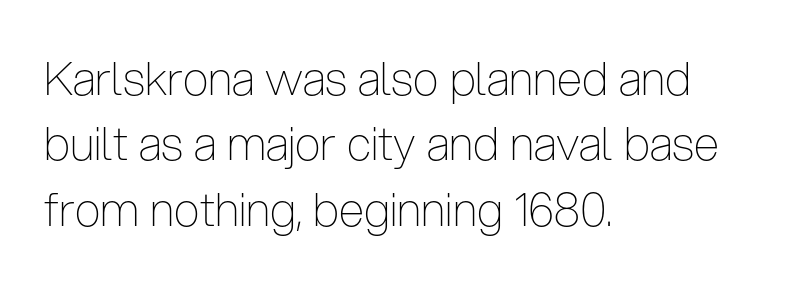
The image shows 46 px thin, condensed sans-serif type, upright; set left-aligned, normal line spacing (1.42x), normal letter spacing, not underlined; low stroke contrast and a medium x-height.
